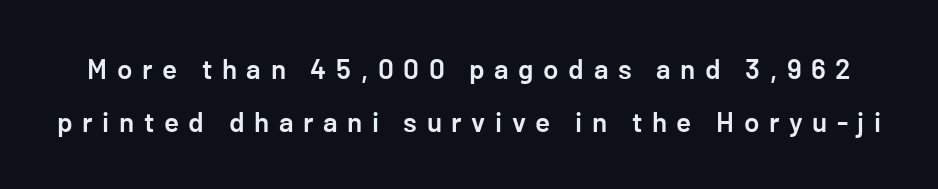
The image shows 28 px semibold sans-serif type, upright; set line spacing 1.89x, unusually wide letter spacing (+0.34 em), not underlined; low stroke contrast and a medium x-height.
